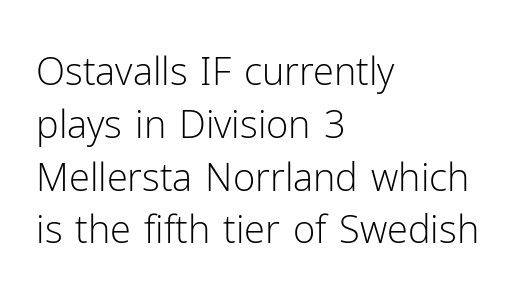
The image shows 38 px light sans-serif type, upright; set left-aligned, normal line spacing (1.39x), normal letter spacing, not underlined; low stroke contrast and a medium x-height.
